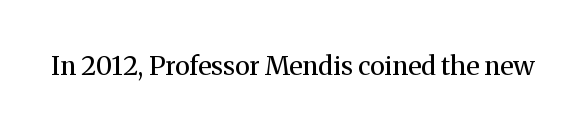
{"italic": "no", "bold": "no", "underline": "no", "letter_spacing": "normal", "letter_spacing_em": 0.0, "glyph_px": 26}
